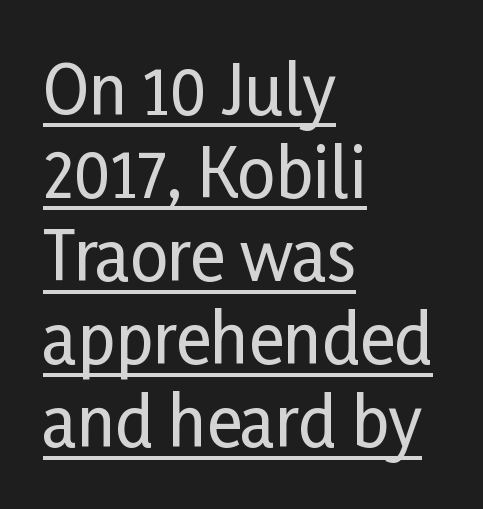
What kind of face is this? One without serifs — a sans. In terms of letterspacing, this is plain default setting. Horizontally, the lines are justified to the leading edge only. Varying glyph widths throughout — classic text-font behaviour.
